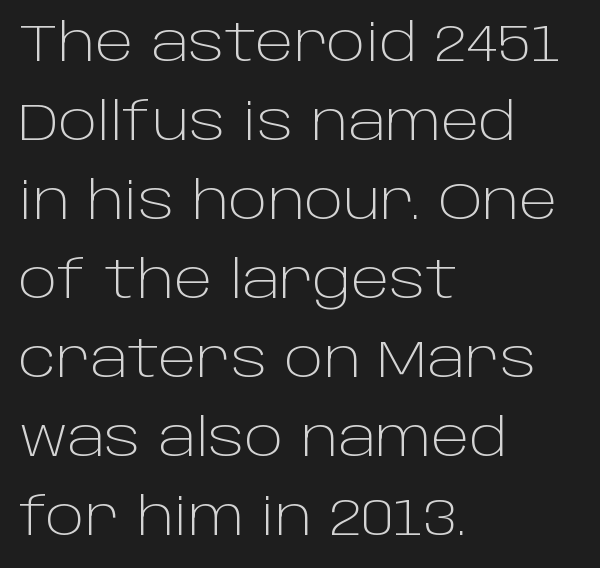
The image shows 52 px light sans-serif type, upright; set left-aligned, normal line spacing (1.52x), normal letter spacing, not underlined; low stroke contrast and a large x-height.
